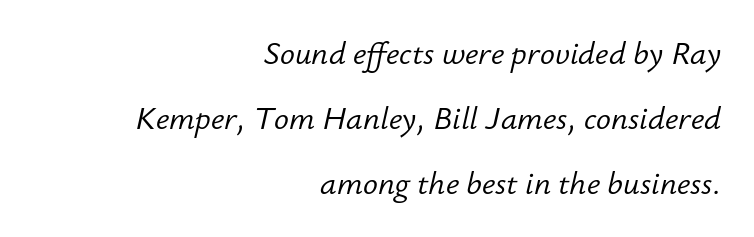
The letters sit at their default tracking, neither squeezed nor spread. Characters are canted at an angle relative to the baseline's perpendicular. The lines are spread far apart with generous leading. Summary of weight: not heavy and not bold. In CSS terms this would be text-align: right.
